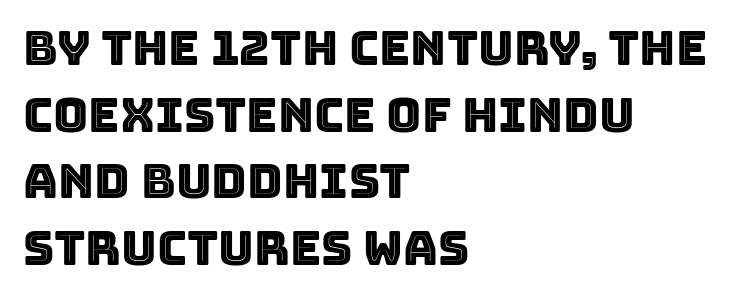
Q: Is the text italic (slanted)? A: No, it is upright.
Q: Is the text underlined? A: No.
Q: How is the paragraph aligned? A: Left-aligned.
Q: Is the spacing between letters normal or unusually wide? A: Normal.
Q: Is the spacing between lines tight, normal or loose? A: Normal.
Q: Width (condensed, normal, or wide)? A: Normal.
Q: x-height? A: Large.
Q: Monospaced? A: No.
